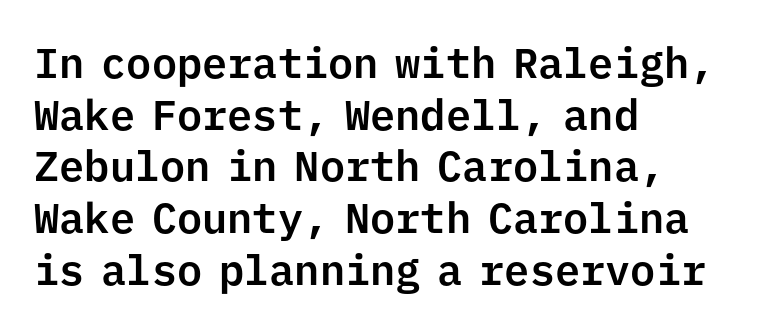
{"serif": "no", "italic": "no", "width": "normal", "stroke_contrast": "low", "x_height": "medium", "monospaced": "yes", "underline": "no", "align": "left", "line_spacing_ratio": 1.23, "letter_spacing": "normal", "letter_spacing_em": 0.0, "glyph_px": 42}
